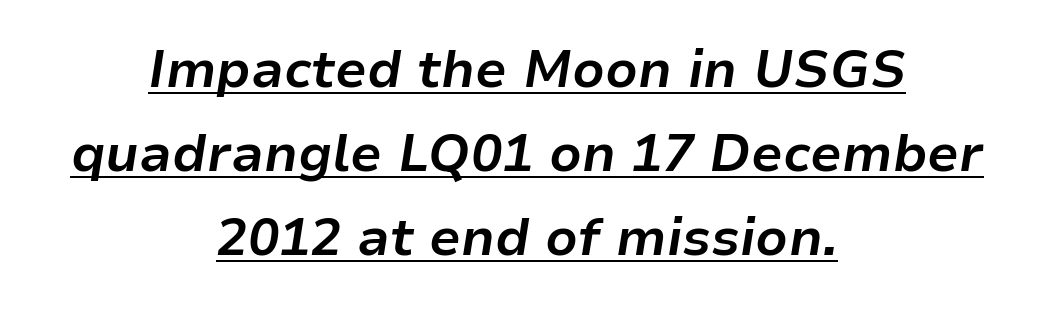
Q: Is the text bold? A: Yes.
Q: Is the text italic (slanted)? A: Yes, it leans right by about 9 degrees.
Q: Is the text underlined? A: Yes.
Q: How is the paragraph aligned? A: Centered.
Q: Is the spacing between letters normal or unusually wide? A: Normal.
Q: Is the spacing between lines tight, normal or loose? A: Normal.
Q: Width (condensed, normal, or wide)? A: Normal.
Q: Stroke contrast? A: Low.
Q: x-height? A: Medium.
Q: Monospaced? A: No.
